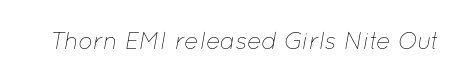
The image shows 24 px text type, italic (leaning right); set normal letter spacing, not underlined.
